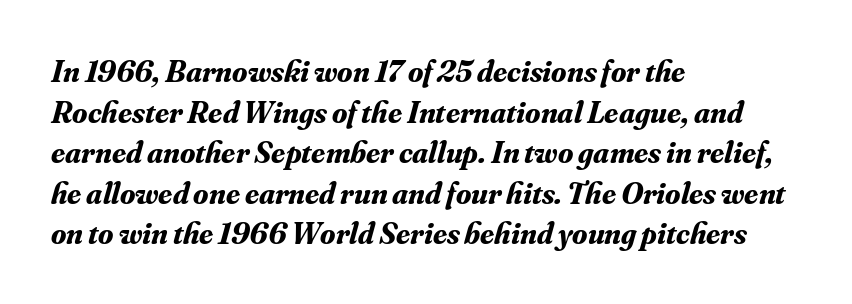
{"serif": "yes", "italic": "yes", "lean": "right", "slant_degrees": 16, "bold": "yes", "weight": "bold", "width": "normal", "stroke_contrast": "medium", "x_height": "small", "monospaced": "no", "underline": "no", "align": "left", "line_spacing": "normal", "line_spacing_ratio": 1.31, "letter_spacing": "normal", "letter_spacing_em": 0.0, "glyph_px": 31}
